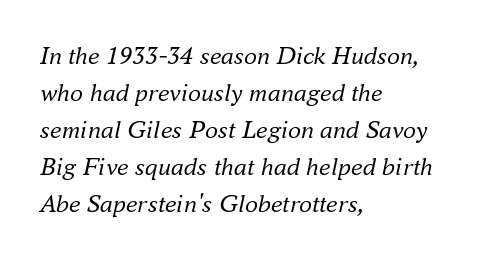
The image shows 26 px text type, italic (leaning right); set left-aligned, normal line spacing (1.42x), normal letter spacing, not underlined.
